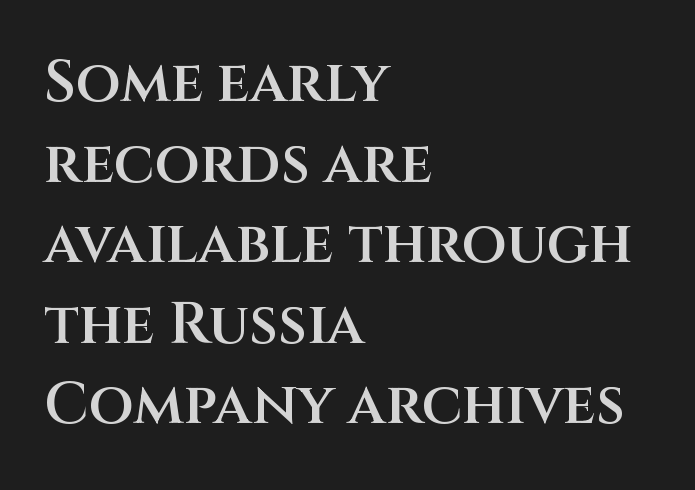
Q: Is the text bold? A: Semi-bold.
Q: Is the text italic (slanted)? A: No, it is upright.
Q: Is the typeface a serif or a sans-serif typeface? A: Sans-serif.
Q: Is the text underlined? A: No.
Q: How is the paragraph aligned? A: Left-aligned.
Q: Is the spacing between letters normal or unusually wide? A: Normal.
Q: Is the spacing between lines tight, normal or loose? A: Normal.
Q: Width (condensed, normal, or wide)? A: Normal.
Q: Stroke contrast? A: Medium.
Q: x-height? A: Large.
Q: Monospaced? A: No.
